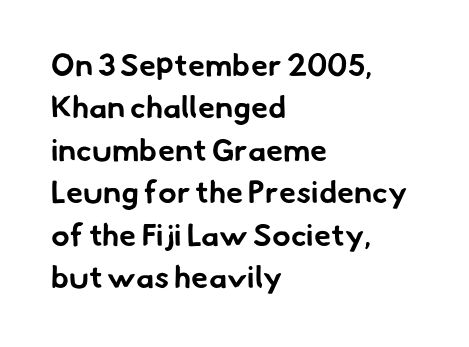
The image shows 31 px bold sans-serif type; set left-aligned, normal line spacing (1.37x), normal letter spacing, not underlined; low stroke contrast and a small x-height.
